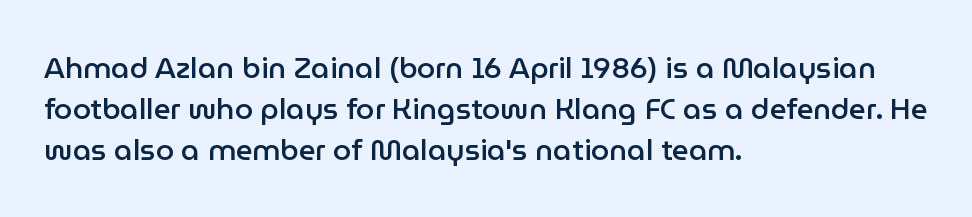
The image shows 29 px semibold sans-serif type, upright; set left-aligned, normal line spacing (1.41x), normal letter spacing, not underlined; low stroke contrast and a medium x-height.
